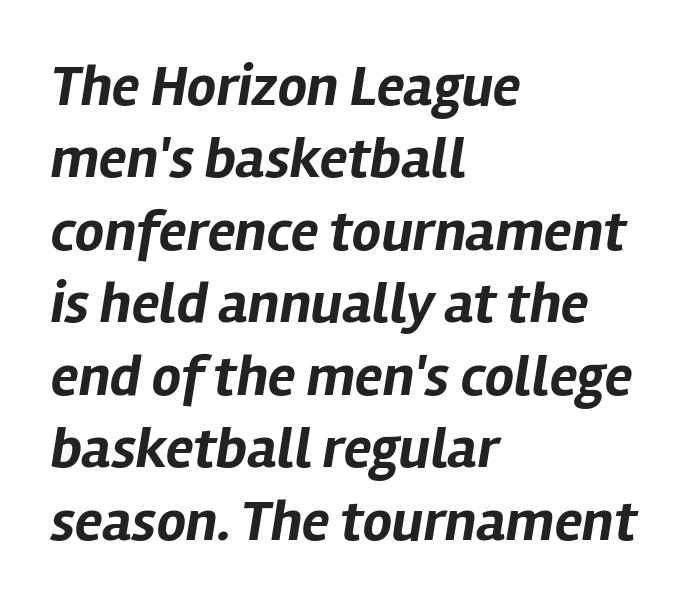
Does extra space separate the letters? No, they use regular spacing. These lines are set flush left with a ragged right edge. Plenty of ink on the page — the face is bold. Vertical spacing — default.
